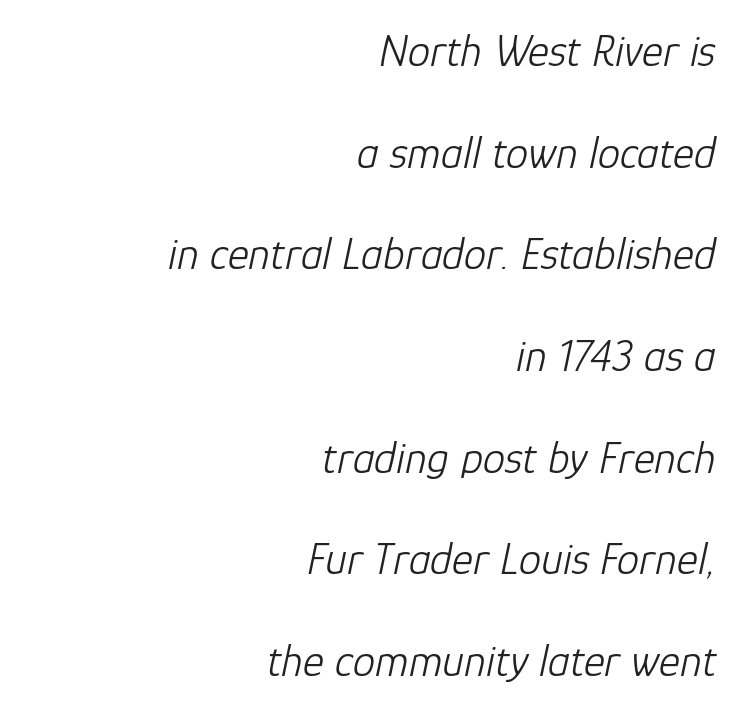
{"italic": "yes", "lean": "right", "slant_degrees": 12, "bold": "no", "weight": "light", "width": "normal", "stroke_contrast": "low", "x_height": "medium", "monospaced": "no", "underline": "no", "align": "right", "line_spacing": "loose", "line_spacing_ratio": 2.26, "letter_spacing": "normal", "letter_spacing_em": 0.0, "glyph_px": 45}
